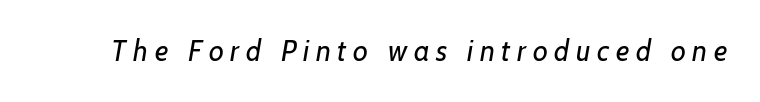
Think of a printed novel: that variable character pitch is what you see here. This sample uses a sans-serif face. Unbolded letterforms with no extra heft. Words float on clear page, feet unadorned. Substantial extra tracking has been applied to these lines.
